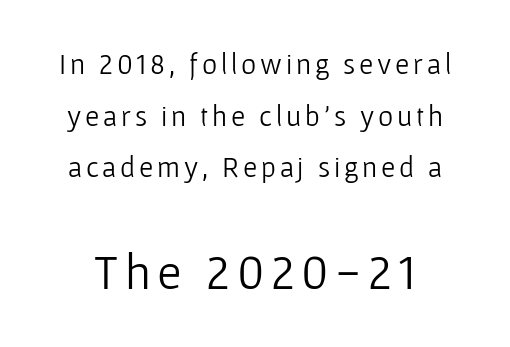
The image shows 50 px light sans-serif type, upright; set line spacing 1.78x, not underlined; the second (bottom) block is 1.72x larger; low stroke contrast and a medium x-height.
